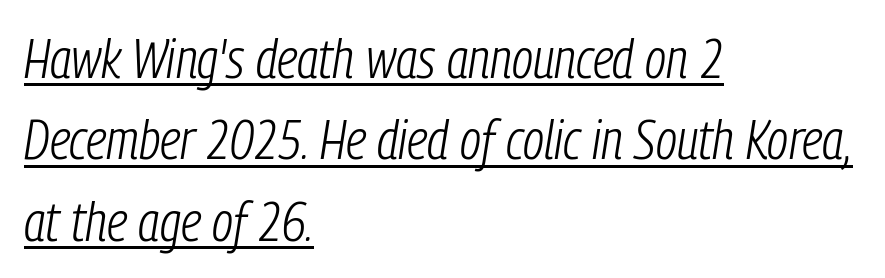
Q: Is the text bold? A: No.
Q: Is the text italic (slanted)? A: Yes, it leans right by about 9 degrees.
Q: Is the text underlined? A: Yes.
Q: How is the paragraph aligned? A: Left-aligned.
Q: Is the spacing between letters normal or unusually wide? A: Normal.
Q: Is the spacing between lines tight, normal or loose? A: Normal.
Q: Width (condensed, normal, or wide)? A: Condensed.
Q: Stroke contrast? A: Low.
Q: x-height? A: Medium.
Q: Monospaced? A: No.
